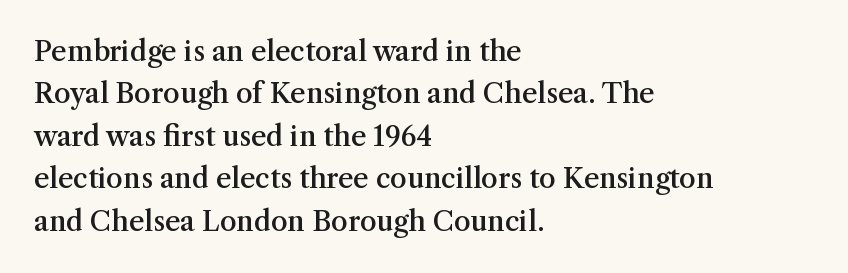
Caption: multi-line text, flush left, ragged right. Compared with typical body copy, the letter spacing here is the same. In terms of leading, this rendering sits right in the middle. Underlining? Definitely not there. How heavy is the stroke? Medium-heavy — a semibold, shy of bold. Style check: upright.
